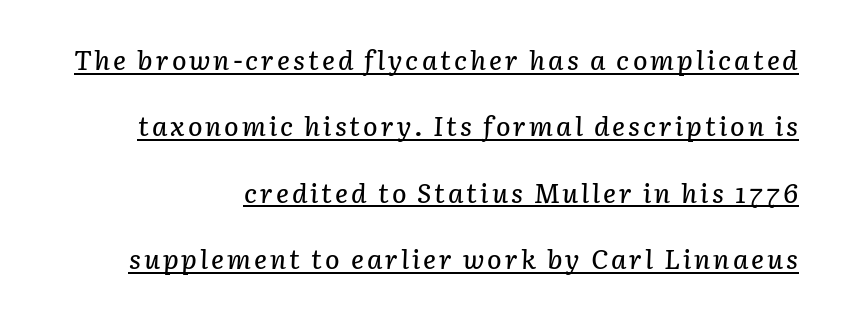
Where is the straight margin? On the right. This rendering features underlined lettering. The letters are slanted; this is an italic face. The line-height multiplier appears high, well above default.
